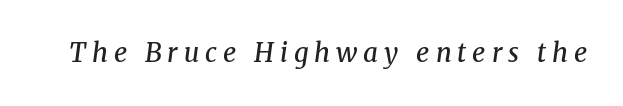
{"italic": "yes", "lean": "right", "slant_degrees": 8, "bold": "semi", "underline": "no", "letter_spacing": "wide", "letter_spacing_em": 0.23, "glyph_px": 26}
